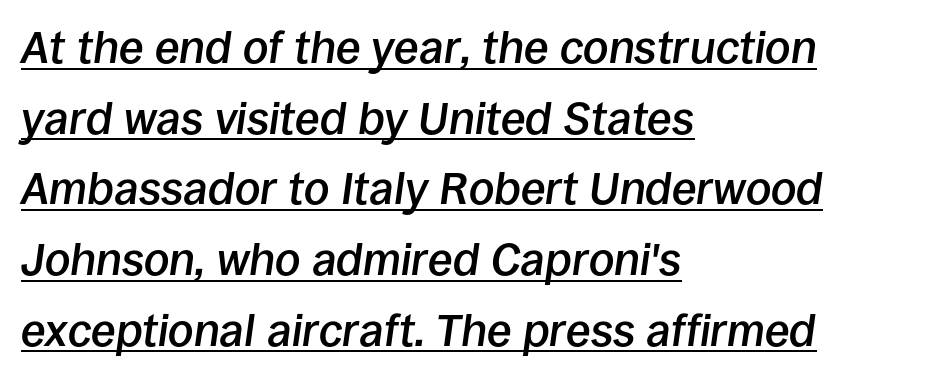
The image shows 45 px semibold type, italic (leaning right); set left-aligned, normal line spacing (1.57x), normal letter spacing, underlined; low stroke contrast and a large x-height.
